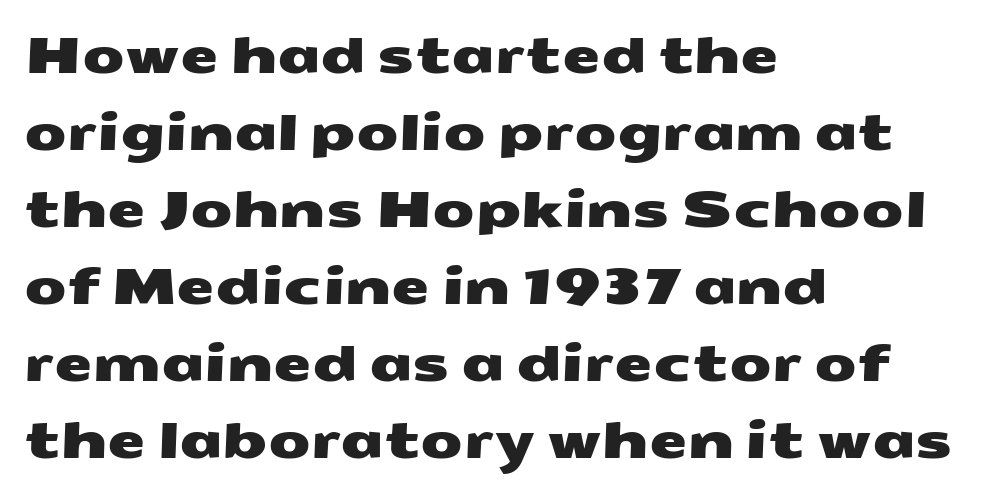
Q: Is the typeface a serif or a sans-serif typeface? A: Sans-serif.
Q: Is the text underlined? A: No.
Q: How is the paragraph aligned? A: Left-aligned.
Q: Is the spacing between letters normal or unusually wide? A: Normal.
Q: Is the spacing between lines tight, normal or loose? A: Normal.
Q: Width (condensed, normal, or wide)? A: Wide.
Q: Stroke contrast? A: Medium.
Q: x-height? A: Medium.
Q: Monospaced? A: No.
